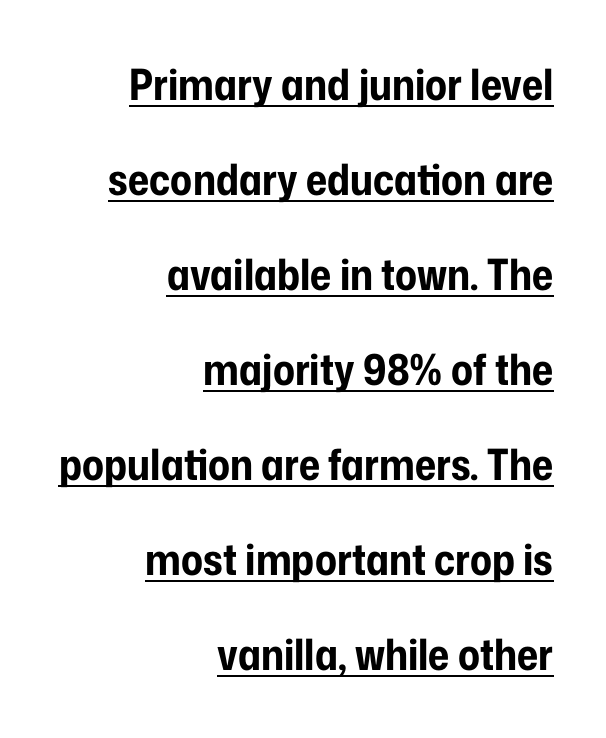
Q: Is the text bold? A: Yes.
Q: Is the text italic (slanted)? A: No, it is upright.
Q: Is the typeface a serif or a sans-serif typeface? A: Sans-serif.
Q: Is the text underlined? A: Yes.
Q: How is the paragraph aligned? A: Right-aligned.
Q: Is the spacing between letters normal or unusually wide? A: Normal.
Q: Is the spacing between lines tight, normal or loose? A: Loose.
Q: Width (condensed, normal, or wide)? A: Condensed.
Q: Stroke contrast? A: Low.
Q: x-height? A: Medium.
Q: Monospaced? A: No.
